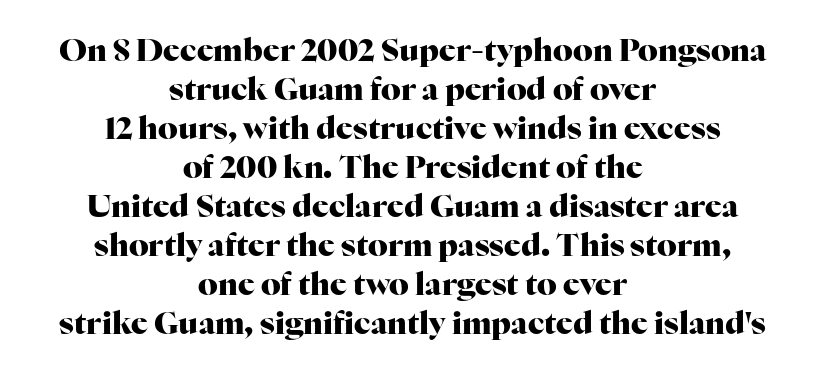
The image shows 31 px heavy serif type, upright; set centered, normal line spacing (1.26x), normal letter spacing, not underlined; high stroke contrast and a medium x-height.
